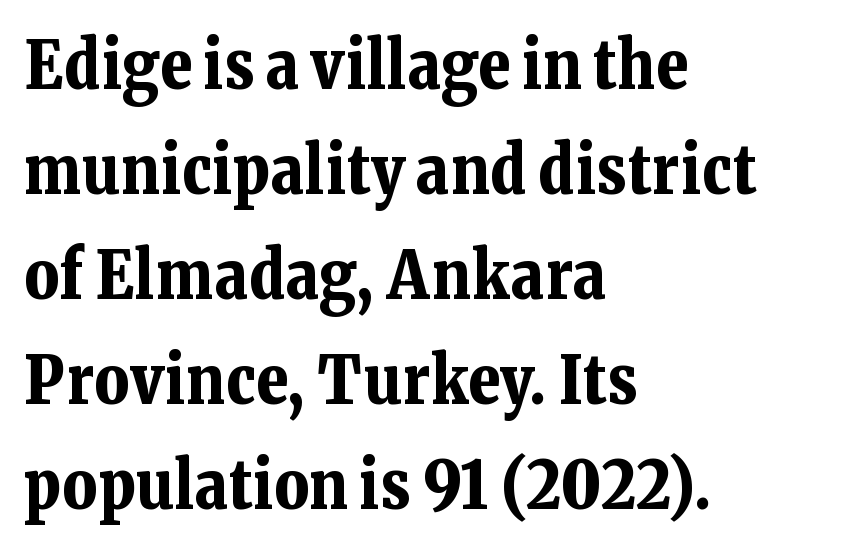
Tracking value appears to be zero — textbook default spacing. Glance below the letters and you will spot only blank space. The leading is moderate, giving the passage an even texture. These lines were composed using upright roman letters. What kind of face is this? One with serifs.
